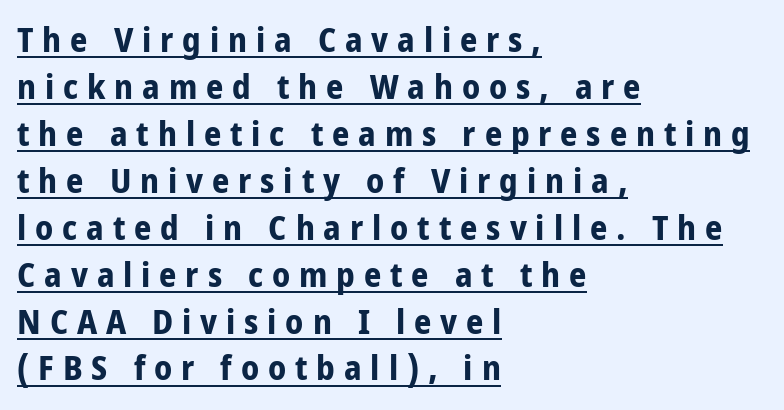
Q: Is the text bold? A: Yes.
Q: Is the text italic (slanted)? A: No, it is upright.
Q: Is the typeface a serif or a sans-serif typeface? A: Sans-serif.
Q: Is the text underlined? A: Yes.
Q: How is the paragraph aligned? A: Left-aligned.
Q: Is the spacing between letters normal or unusually wide? A: Unusually wide.
Q: Is the spacing between lines tight, normal or loose? A: Normal.
Q: Width (condensed, normal, or wide)? A: Condensed.
Q: Stroke contrast? A: Low.
Q: x-height? A: Large.
Q: Monospaced? A: No.
